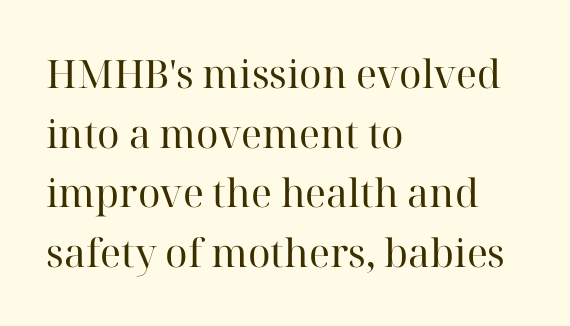
{"serif": "yes", "italic": "no", "bold": "no", "weight": "regular", "width": "normal", "stroke_contrast": "high", "x_height": "medium", "monospaced": "no", "underline": "no", "align": "left", "line_spacing": "normal", "line_spacing_ratio": 1.53, "letter_spacing": "normal", "letter_spacing_em": 0.0, "glyph_px": 39}
